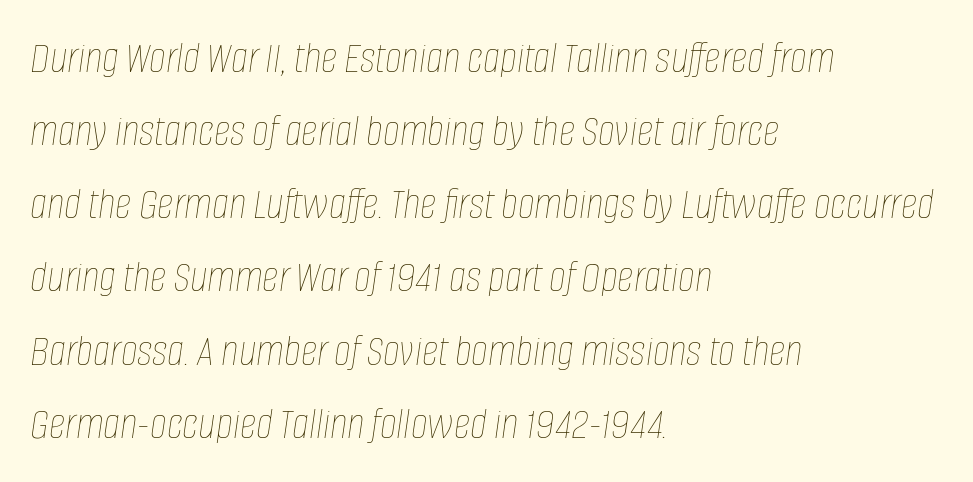
Q: Is the text bold? A: No.
Q: Is the text italic (slanted)? A: Yes, it leans right by about 8 degrees.
Q: Is the text underlined? A: No.
Q: How is the paragraph aligned? A: Left-aligned.
Q: Is the spacing between letters normal or unusually wide? A: Normal.
Q: Is the spacing between lines tight, normal or loose? A: Normal.
Q: Width (condensed, normal, or wide)? A: Condensed.
Q: Stroke contrast? A: Low.
Q: x-height? A: Large.
Q: Monospaced? A: No.
